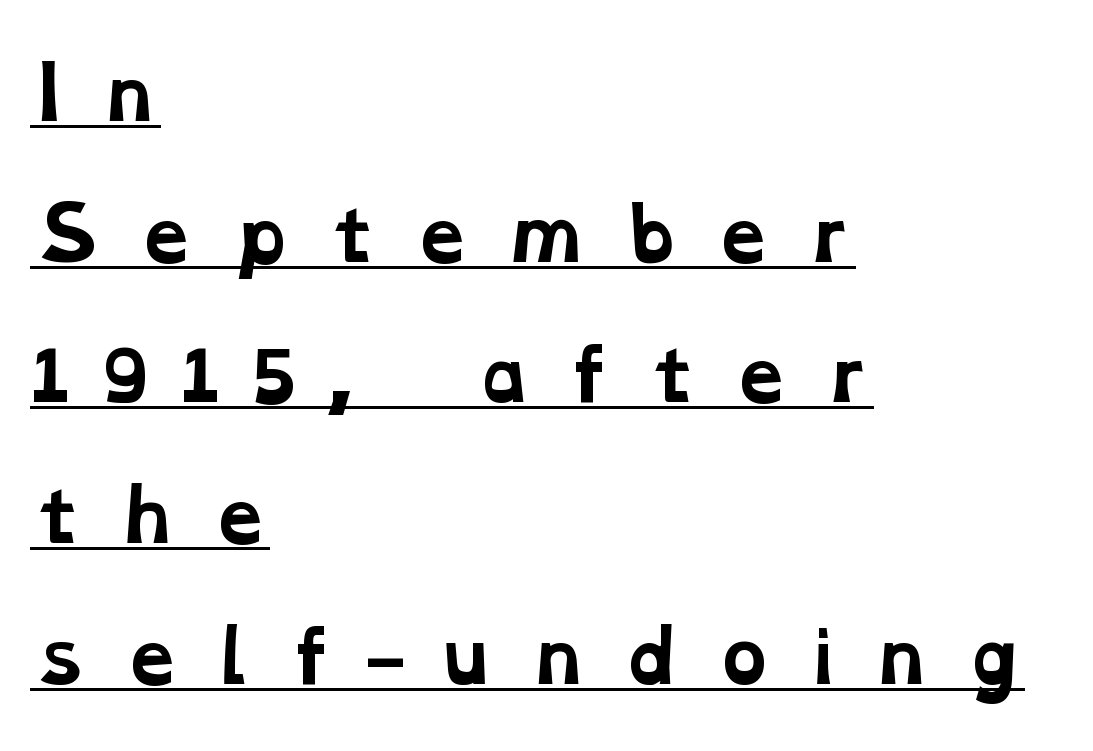
Q: Is the text bold? A: Yes.
Q: Is the typeface a serif or a sans-serif typeface? A: Serif.
Q: Is the text underlined? A: Yes.
Q: How is the paragraph aligned? A: Left-aligned.
Q: Is the spacing between letters normal or unusually wide? A: Unusually wide.
Q: Is the spacing between lines tight, normal or loose? A: Loose.
Q: Width (condensed, normal, or wide)? A: Wide.
Q: Stroke contrast? A: Low.
Q: x-height? A: Medium.
Q: Monospaced? A: No.
